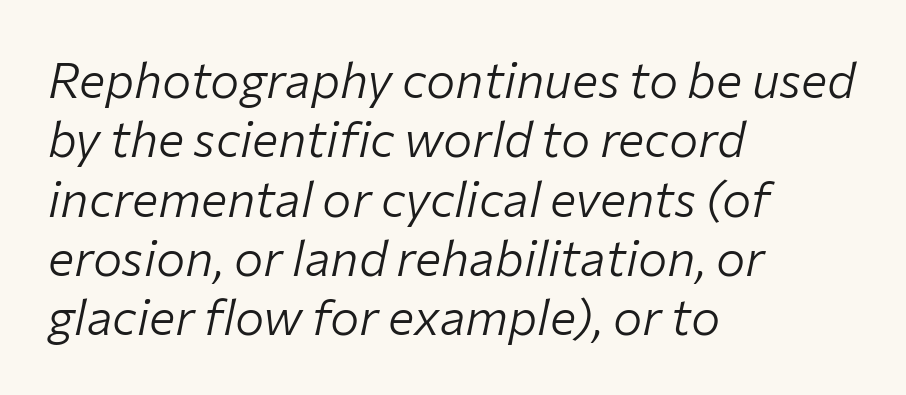
Quick note: italic. This rendering features lettering with no underline. Is this a fixed-width face? No — the glyphs have proportional, varying widths. The horizontal fit of the characters is conventional and even. The passage is arranged the way most books set body copy — flush left.
